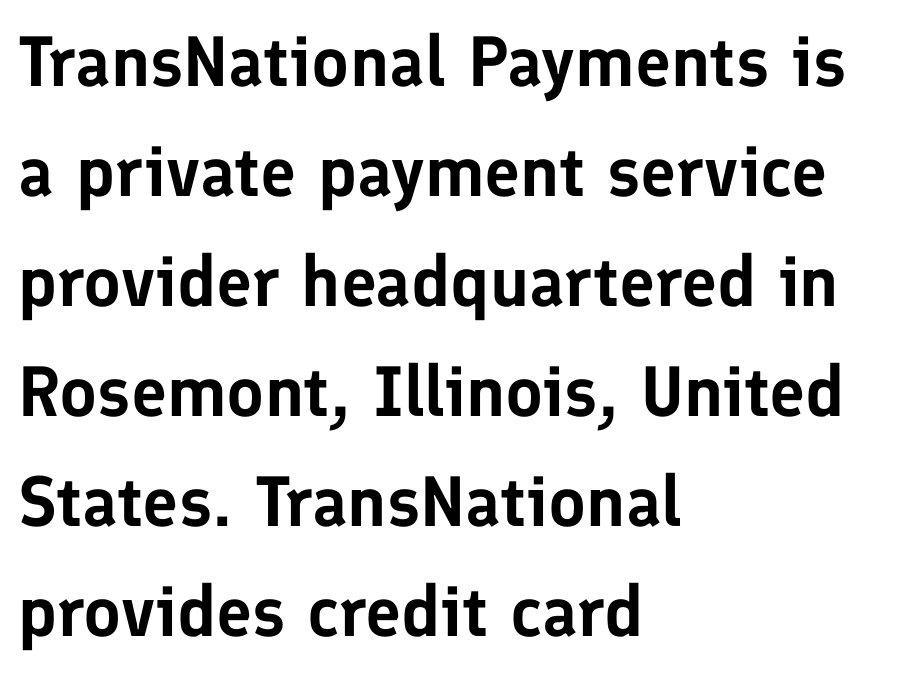
Q: Is the text italic (slanted)? A: No, it is upright.
Q: Is the typeface a serif or a sans-serif typeface? A: Sans-serif.
Q: Is the text underlined? A: No.
Q: How is the paragraph aligned? A: Left-aligned.
Q: Is the spacing between letters normal or unusually wide? A: Normal.
Q: Is the spacing between lines tight, normal or loose? A: Normal.
Q: Width (condensed, normal, or wide)? A: Normal.
Q: Stroke contrast? A: Low.
Q: x-height? A: Medium.
Q: Monospaced? A: No.
